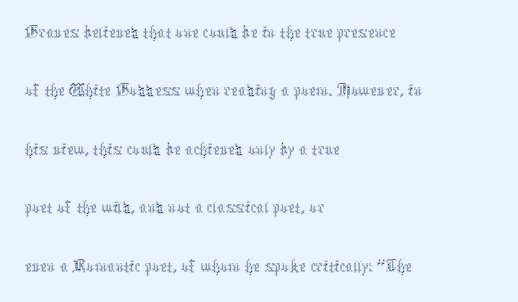
Q: Is the text bold? A: No.
Q: Is the text italic (slanted)? A: No, it is upright.
Q: Is the text underlined? A: No.
Q: How is the paragraph aligned? A: Left-aligned.
Q: Is the spacing between letters normal or unusually wide? A: Normal.
Q: Is the spacing between lines tight, normal or loose? A: Normal.
Q: Width (condensed, normal, or wide)? A: Condensed.
Q: x-height? A: Medium.
Q: Monospaced? A: No.
